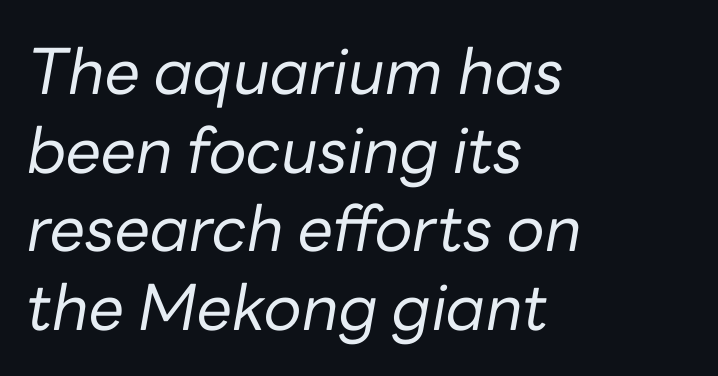
The image shows 63 px regular-weight type, italic (leaning right); set left-aligned, normal line spacing (1.25x), normal letter spacing, not underlined; low stroke contrast and a medium x-height.
